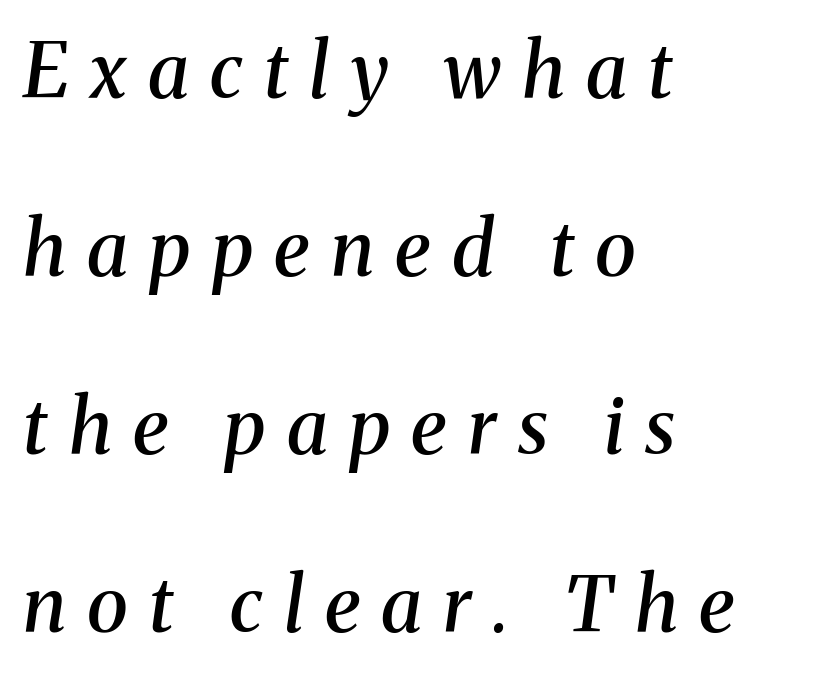
The image shows 76 px semibold serif type, italic (leaning right); set left-aligned, loose line spacing (2.34x), unusually wide letter spacing (+0.28 em), not underlined; medium stroke contrast and a medium x-height.
